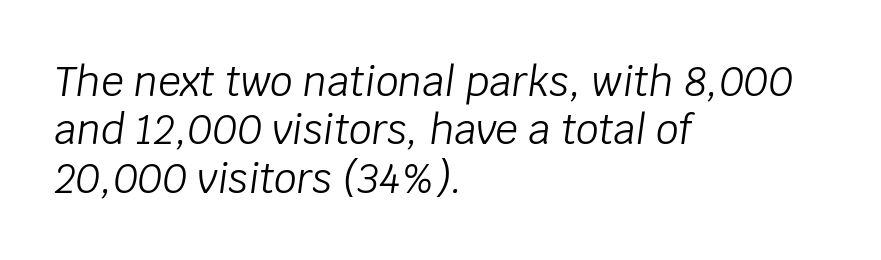
Q: Is the text bold? A: No.
Q: Is the text italic (slanted)? A: Yes, it leans right by about 8 degrees.
Q: Is the text underlined? A: No.
Q: How is the paragraph aligned? A: Left-aligned.
Q: Is the spacing between letters normal or unusually wide? A: Normal.
Q: Width (condensed, normal, or wide)? A: Normal.
Q: Stroke contrast? A: Low.
Q: x-height? A: Large.
Q: Monospaced? A: No.
